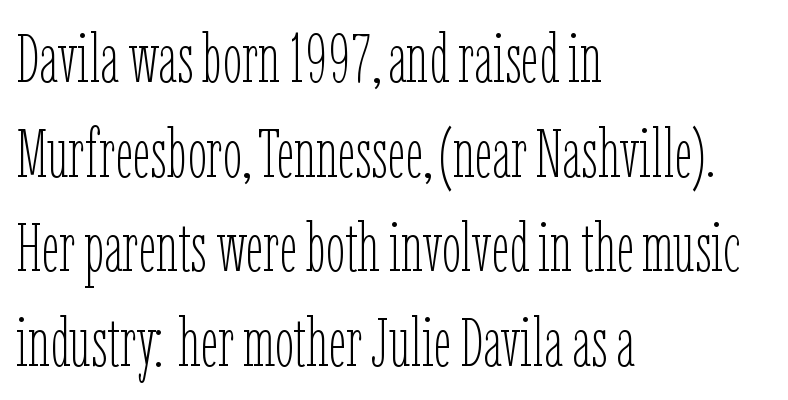
{"italic": "no", "bold": "no", "weight": "thin", "width": "condensed", "stroke_contrast": "low", "x_height": "medium", "monospaced": "no", "underline": "no", "align": "left", "line_spacing": "normal", "line_spacing_ratio": 1.37, "letter_spacing": "normal", "letter_spacing_em": 0.0, "glyph_px": 69}
